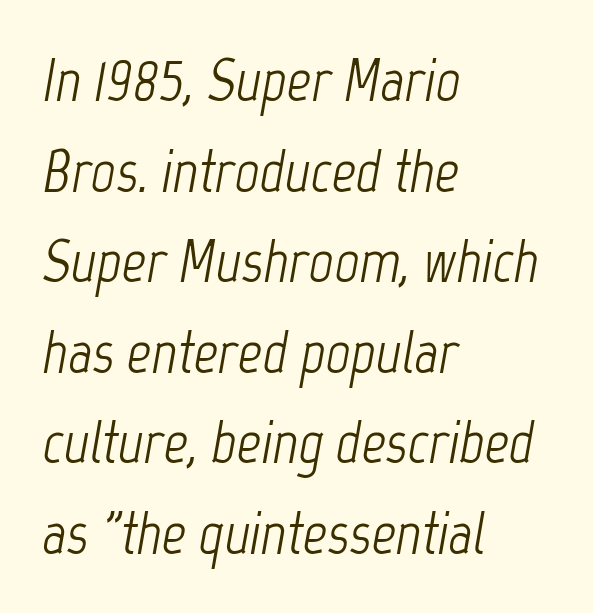
{"italic": "yes", "lean": "right", "slant_degrees": 12, "bold": "no", "weight": "light", "width": "condensed", "stroke_contrast": "low", "x_height": "medium", "monospaced": "no", "underline": "no", "align": "left", "line_spacing": "normal", "line_spacing_ratio": 1.51, "letter_spacing": "normal", "letter_spacing_em": 0.0, "glyph_px": 60}
